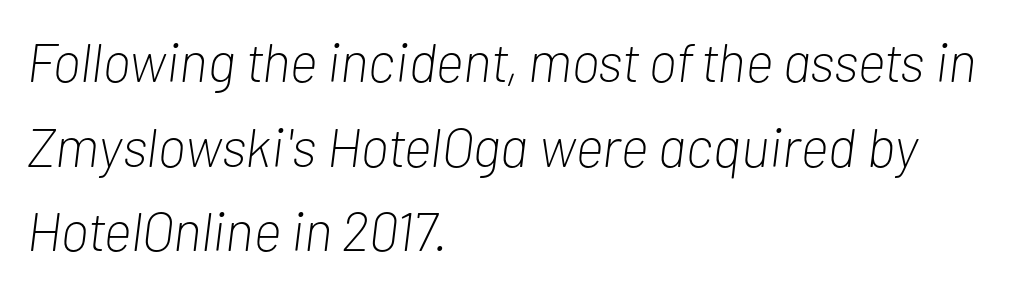
The passage shown has conventional tracking throughout. Left-aligned paragraph, ragged on the right. No chunkiness to these letters — they're not bold. Check under the words: just untouched page.
